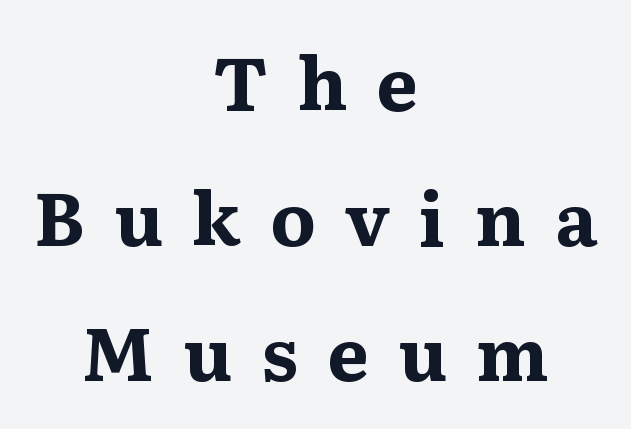
Is the block centered? Yes — each line is placed symmetrically about the middle. What weight is shown? A full bold with thick strokes. Quick note: not italic, upright. Font category for this specimen: serif. Bare-footed words on every line. Tracking value appears strongly positive — letters spread wide.
